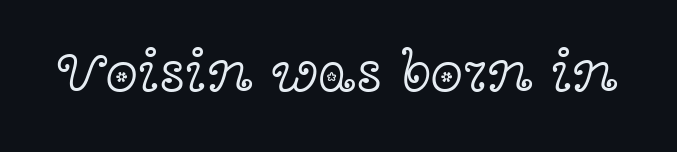
Nothing unusual about the tracking: characters are spaced as the font intends. The glyphs in this specimen are seriffed. The passage shown is not underscored anywhere. Is the stroke heavy? The answer is a plain regular-or-lighter.
